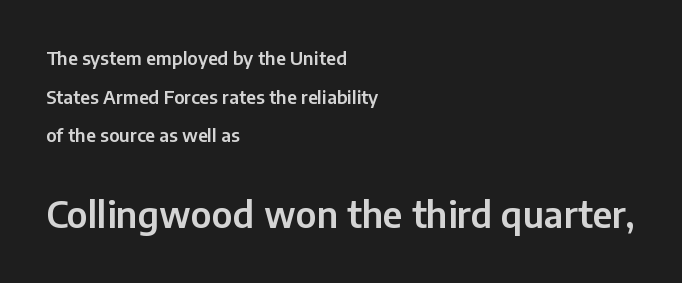
Q: Is the text italic (slanted)? A: No, it is upright.
Q: Is the typeface a serif or a sans-serif typeface? A: Sans-serif.
Q: Is the text underlined? A: No.
Q: How is the paragraph aligned? A: Left-aligned.
Q: Is the spacing between letters normal or unusually wide? A: Normal.
Q: Is the spacing between lines tight, normal or loose? A: Loose.
Q: Which block of text is set in a larger size, the first (top) or the second (bottom)? A: The second (bottom) one.
Q: Width (condensed, normal, or wide)? A: Normal.
Q: Stroke contrast? A: Low.
Q: x-height? A: Medium.
Q: Monospaced? A: No.
